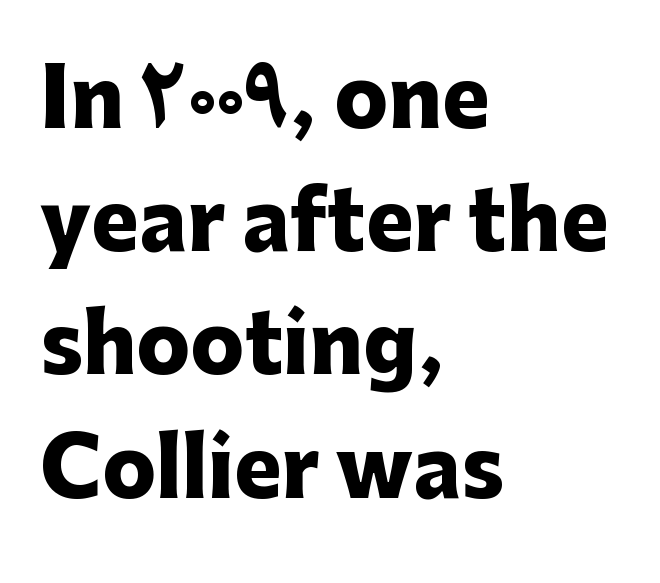
You can tell it's not italic because the verticals are truly vertical. The space between consecutive lines is moderate. Descender tails drop into unmarked territory. A full-strength bold gives these letters their thick strokes.
